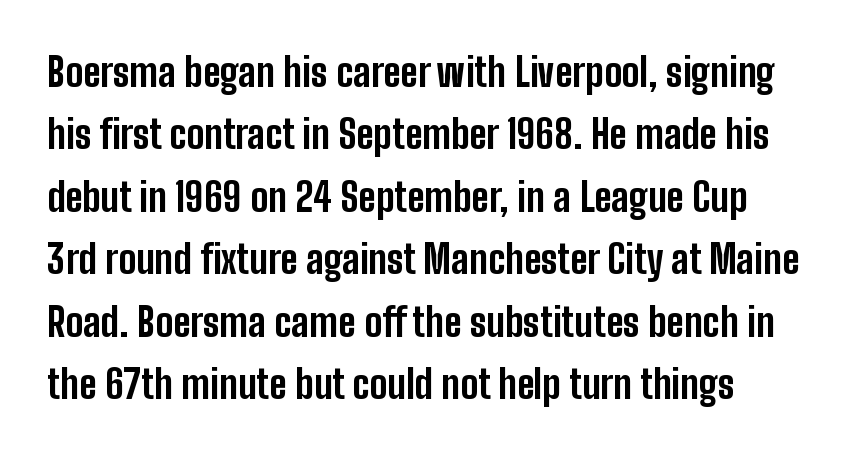
Q: Is the text bold? A: Yes.
Q: Is the text italic (slanted)? A: No, it is upright.
Q: Is the typeface a serif or a sans-serif typeface? A: Sans-serif.
Q: Is the text underlined? A: No.
Q: Is the spacing between letters normal or unusually wide? A: Normal.
Q: Is the spacing between lines tight, normal or loose? A: Normal.
Q: Width (condensed, normal, or wide)? A: Condensed.
Q: Stroke contrast? A: Low.
Q: x-height? A: Medium.
Q: Monospaced? A: No.
